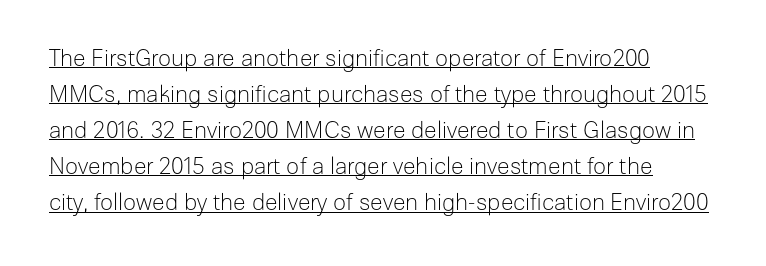
The rendering uses the underline text-decoration. Stems here are at most as thick as an everyday book face. The rag falls on the right side of this text block. Ascenders rise straight up at ninety degrees.
